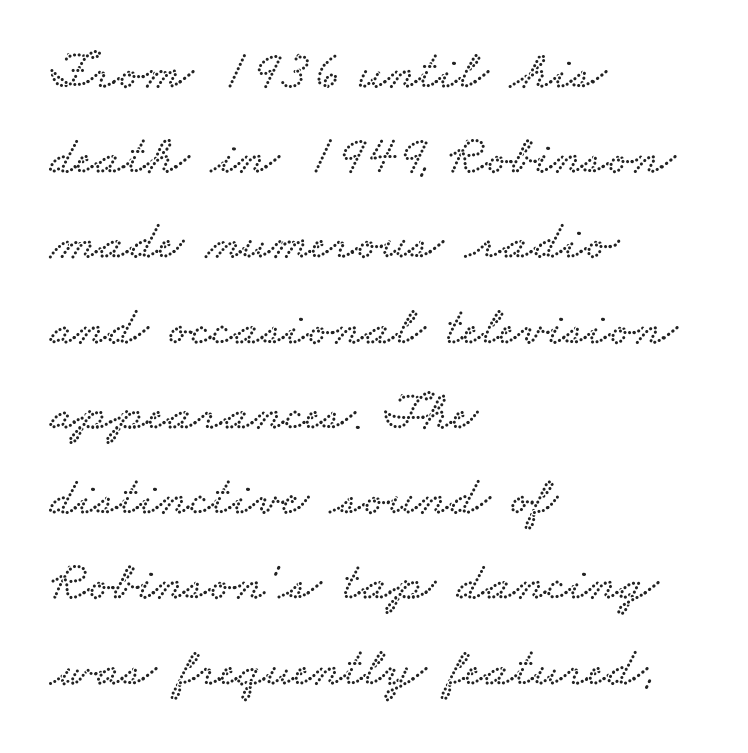
{"serif": "yes", "width": "wide", "stroke_contrast": "low", "x_height": "small", "monospaced": "no", "underline": "no", "align": "left", "line_spacing": "normal", "line_spacing_ratio": 1.55, "letter_spacing": "normal", "letter_spacing_em": 0.0, "glyph_px": 55}
